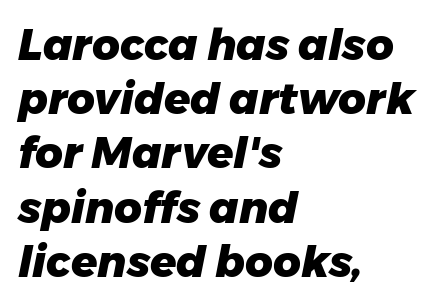
{"italic": "yes", "lean": "right", "slant_degrees": 11, "bold": "yes", "weight": "heavy", "width": "normal", "stroke_contrast": "low", "x_height": "medium", "monospaced": "no", "underline": "no", "align": "left", "line_spacing": "normal", "line_spacing_ratio": 1.26, "letter_spacing": "normal", "letter_spacing_em": 0.0, "glyph_px": 43}
